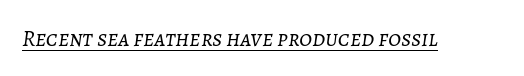
{"italic": "yes", "lean": "right", "slant_degrees": 7, "bold": "no", "underline": "yes", "letter_spacing": "normal", "letter_spacing_em": 0.0, "glyph_px": 23}
